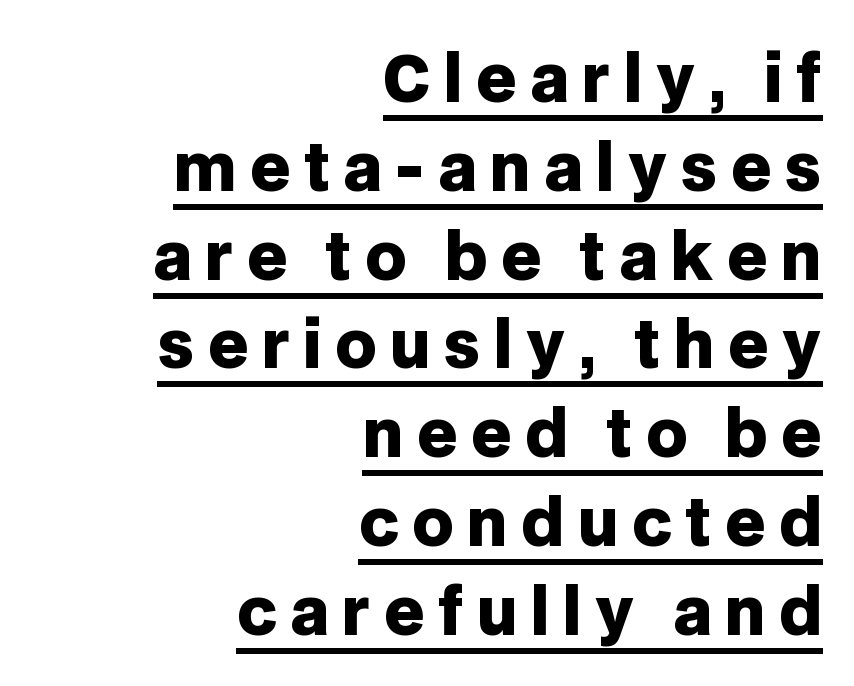
{"serif": "no", "italic": "no", "bold": "yes", "weight": "heavy", "width": "normal", "stroke_contrast": "low", "x_height": "large", "monospaced": "no", "underline": "yes", "align": "right", "line_spacing": "normal", "line_spacing_ratio": 1.41, "letter_spacing": "wide", "letter_spacing_em": 0.21, "glyph_px": 63}
